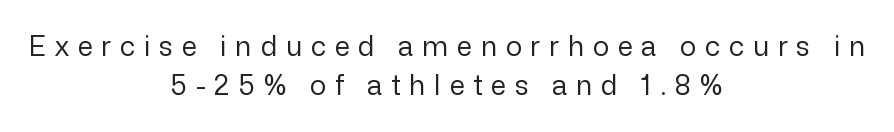
The image shows 27 px text type, upright; set centered, normal line spacing (1.45x), unusually wide letter spacing (+0.33 em), not underlined.
